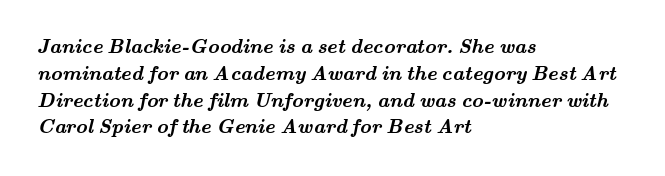
Q: Is the text bold? A: Yes.
Q: Is the text underlined? A: No.
Q: How is the paragraph aligned? A: Left-aligned.
Q: Is the spacing between letters normal or unusually wide? A: Normal.
Q: Is the spacing between lines tight, normal or loose? A: Normal.
